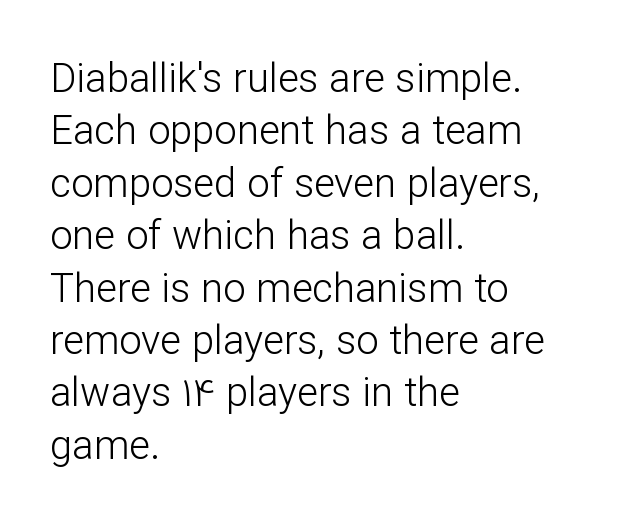
Is the block centered? No — it sits flush against the left margin. Varying glyph widths throughout — classic text-font behaviour. Counters stay open thanks to moderate or lighter strokes. Regular leading. No extra tracking has been applied to these lines.
